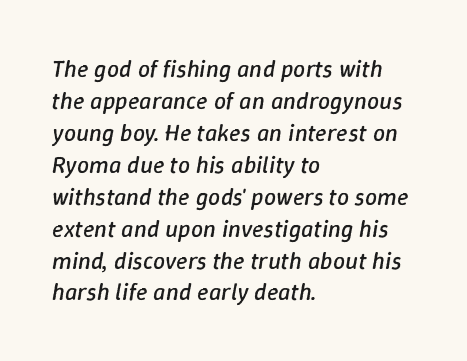
Q: Is the text bold? A: No.
Q: Is the text italic (slanted)? A: Yes, it leans right by about 9 degrees.
Q: Is the text underlined? A: No.
Q: How is the paragraph aligned? A: Left-aligned.
Q: Is the spacing between letters normal or unusually wide? A: Normal.
Q: Is the spacing between lines tight, normal or loose? A: Normal.
